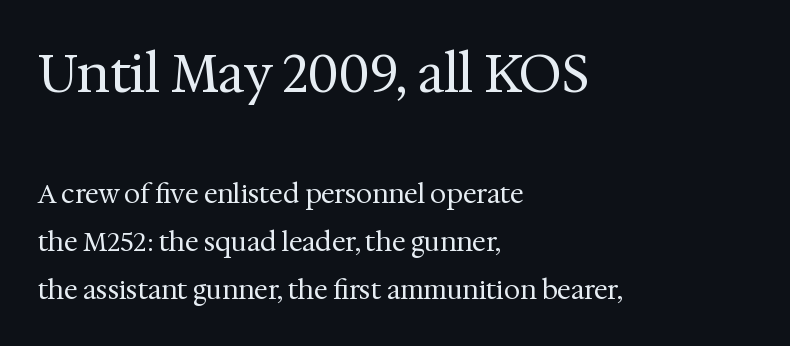
Q: Is the text bold? A: No.
Q: Is the text italic (slanted)? A: No, it is upright.
Q: Is the typeface a serif or a sans-serif typeface? A: Serif.
Q: Is the text underlined? A: No.
Q: How is the paragraph aligned? A: Left-aligned.
Q: Is the spacing between letters normal or unusually wide? A: Normal.
Q: Which block of text is set in a larger size, the first (top) or the second (bottom)? A: The first (top) one.
Q: Width (condensed, normal, or wide)? A: Normal.
Q: Stroke contrast? A: Medium.
Q: x-height? A: Medium.
Q: Monospaced? A: No.
